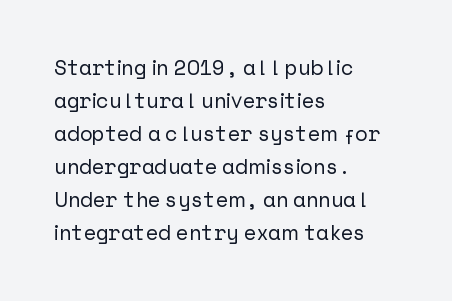
The image shows 21 px text type, upright; set left-aligned, normal line spacing (1.57x), normal letter spacing, not underlined.
